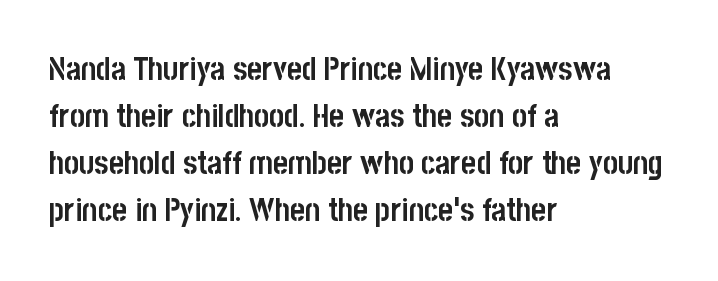
Q: Is the text bold? A: Yes.
Q: Is the text italic (slanted)? A: No, it is upright.
Q: Is the typeface a serif or a sans-serif typeface? A: Sans-serif.
Q: Is the text underlined? A: No.
Q: How is the paragraph aligned? A: Left-aligned.
Q: Is the spacing between letters normal or unusually wide? A: Normal.
Q: Is the spacing between lines tight, normal or loose? A: Normal.
Q: Width (condensed, normal, or wide)? A: Condensed.
Q: Stroke contrast? A: Low.
Q: x-height? A: Large.
Q: Monospaced? A: No.
